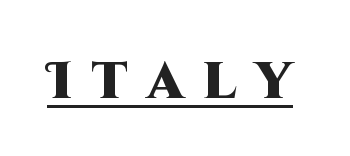
Q: Is the text bold? A: Yes.
Q: Is the text italic (slanted)? A: No, it is upright.
Q: Is the typeface a serif or a sans-serif typeface? A: Sans-serif.
Q: Is the text underlined? A: Yes.
Q: Is the spacing between letters normal or unusually wide? A: Unusually wide.
Q: Width (condensed, normal, or wide)? A: Normal.
Q: Stroke contrast? A: High.
Q: x-height? A: Large.
Q: Monospaced? A: No.
